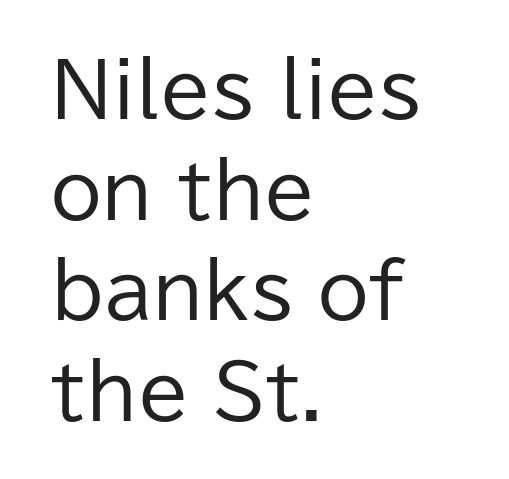
The image shows 74 px regular-weight sans-serif type, upright; set left-aligned, normal line spacing (1.36x), normal letter spacing, not underlined; low stroke contrast and a medium x-height.
